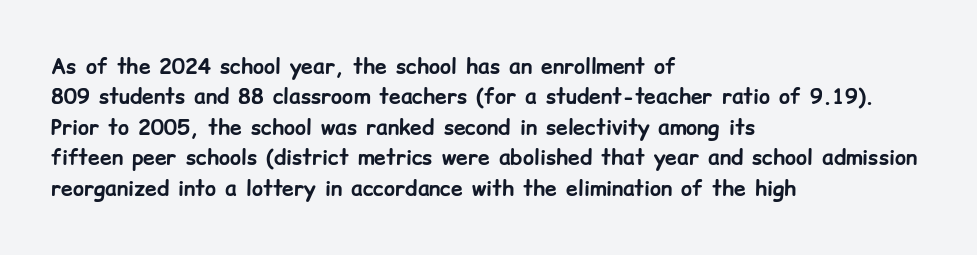
{"italic": "no", "bold": "yes", "underline": "no", "align": "left", "line_spacing": "normal", "line_spacing_ratio": 1.45, "letter_spacing": "normal", "letter_spacing_em": 0.0, "glyph_px": 21}
